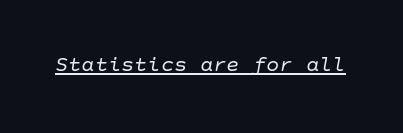
Is the type heavy? It reads as light-to-regular instead. This is underlined copy, the kind a proofreader might mark for attention. There's an unmistakable incline to the writing here. These lines keep a tight, regular rhythm from letter to letter.
